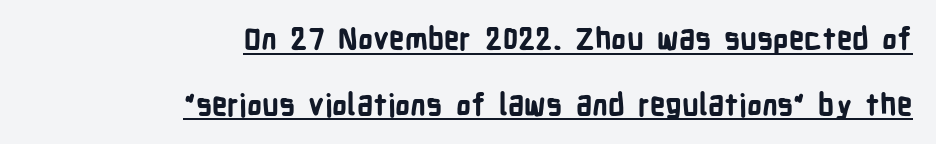
Q: Is the text bold? A: Yes.
Q: Is the text italic (slanted)? A: No, it is upright.
Q: Is the typeface a serif or a sans-serif typeface? A: Sans-serif.
Q: Is the text underlined? A: Yes.
Q: How is the paragraph aligned? A: Right-aligned.
Q: Is the spacing between letters normal or unusually wide? A: Normal.
Q: Is the spacing between lines tight, normal or loose? A: Loose.
Q: Width (condensed, normal, or wide)? A: Condensed.
Q: Stroke contrast? A: Low.
Q: x-height? A: Medium.
Q: Monospaced? A: No.
